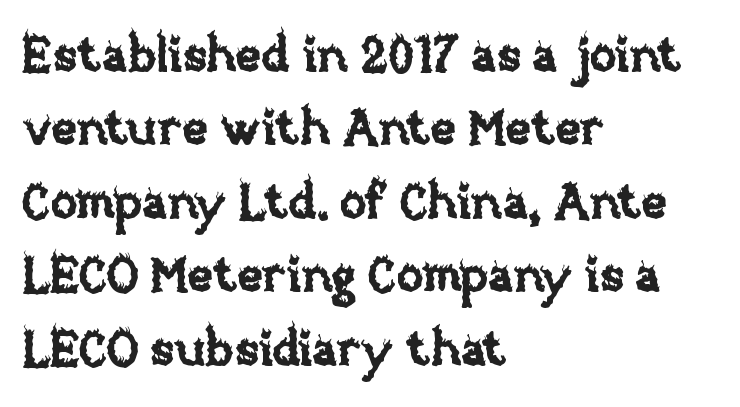
The image shows 49 px text type, upright; set left-aligned, normal line spacing (1.5x), normal letter spacing, not underlined; low stroke contrast and a large x-height.
